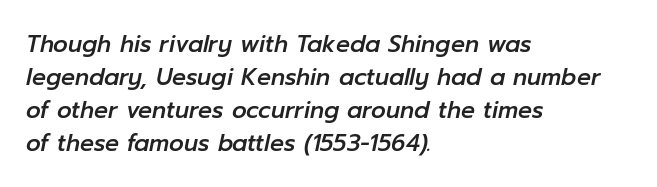
Compared with a centered layout, this one pins lines to the left instead. Honestly, the letter spacing is just normal — you wouldn't notice it. An italicized treatment has been applied to the whole sample. Whoever set this chose a conventional vertical rhythm. Check under the words: just untouched page.
